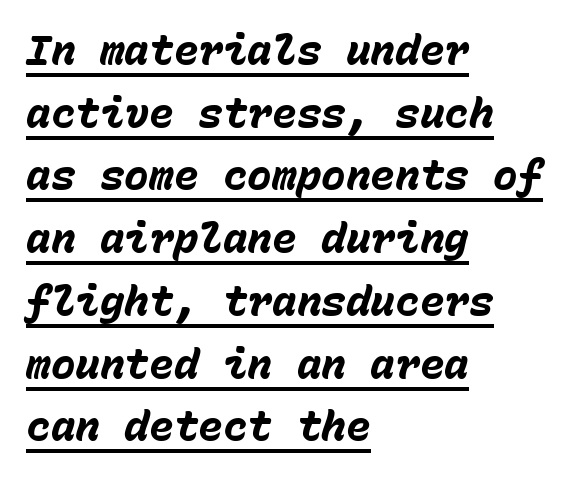
The image shows 41 px heavy type, italic (leaning right), monospaced; set left-aligned, normal line spacing (1.53x), normal letter spacing, underlined; low stroke contrast and a medium x-height.
